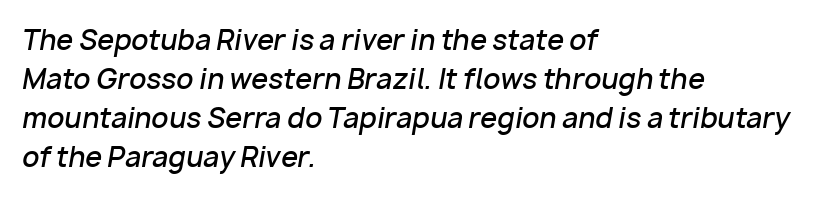
The face used here has a pronounced slope to its letters. Notice how descenders clear the ascenders below comfortably — that's standard leading. The ragged edge is on the right, which tells us the setting is flush left. The words here are not underlined.
